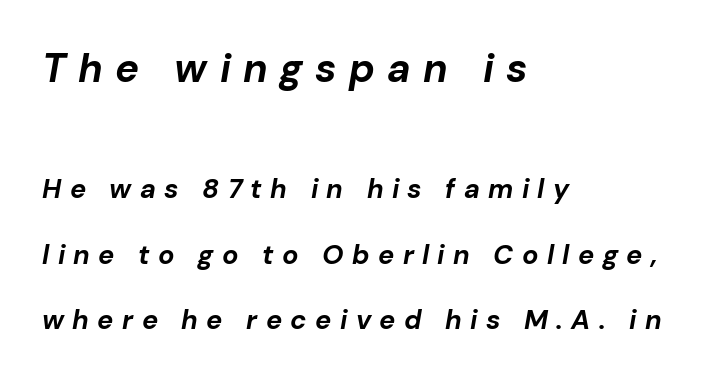
{"italic": "yes", "lean": "right", "slant_degrees": 10, "bold": "yes", "weight": "bold", "width": "normal", "stroke_contrast": "low", "x_height": "medium", "monospaced": "no", "underline": "no", "align": "left", "line_spacing": "loose", "line_spacing_ratio": 2.43, "letter_spacing": "wide", "letter_spacing_em": 0.31, "larger_block": "first", "size_ratio": 1.48, "glyph_px": 40}
